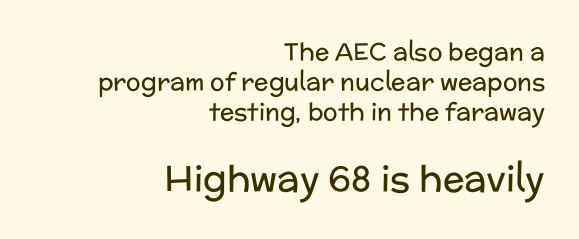
The image shows 36 px regular-weight sans-serif type, upright; set right-aligned, line spacing 1.24x, normal letter spacing, not underlined; the second (bottom) block is 1.5x larger; low stroke contrast and a medium x-height.
